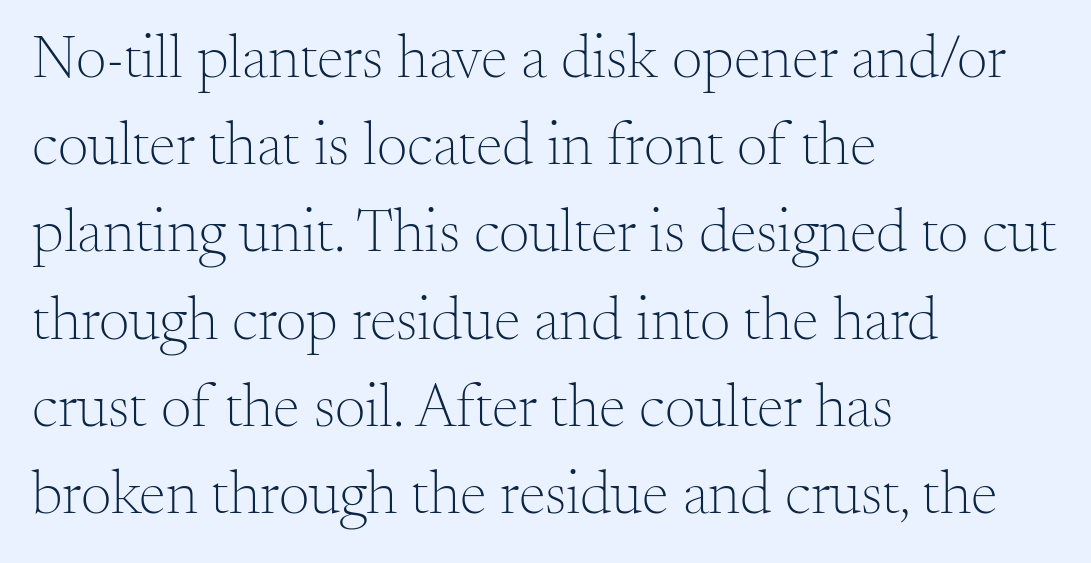
Q: Is the text bold? A: No.
Q: Is the text italic (slanted)? A: No, it is upright.
Q: Is the typeface a serif or a sans-serif typeface? A: Serif.
Q: Is the text underlined? A: No.
Q: How is the paragraph aligned? A: Left-aligned.
Q: Is the spacing between letters normal or unusually wide? A: Normal.
Q: Is the spacing between lines tight, normal or loose? A: Normal.
Q: Width (condensed, normal, or wide)? A: Normal.
Q: Stroke contrast? A: Medium.
Q: x-height? A: Small.
Q: Monospaced? A: No.
